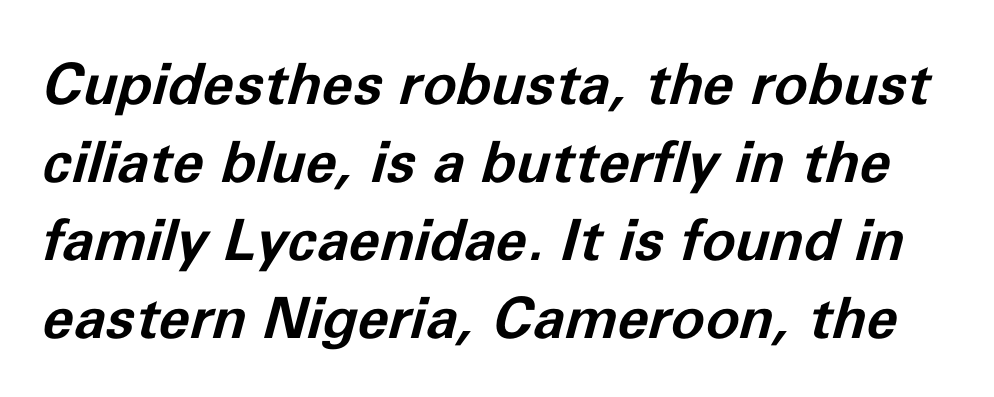
The image shows 57 px bold type, italic (leaning right); set normal line spacing (1.37x), normal letter spacing, not underlined; low stroke contrast and a medium x-height.
